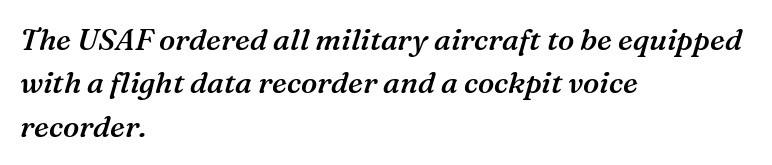
Q: Is the text bold? A: Semi-bold.
Q: Is the text italic (slanted)? A: Yes, it leans right by about 16 degrees.
Q: Is the typeface a serif or a sans-serif typeface? A: Serif.
Q: Is the text underlined? A: No.
Q: How is the paragraph aligned? A: Left-aligned.
Q: Is the spacing between letters normal or unusually wide? A: Normal.
Q: Is the spacing between lines tight, normal or loose? A: Normal.
Q: Width (condensed, normal, or wide)? A: Normal.
Q: Stroke contrast? A: Medium.
Q: x-height? A: Medium.
Q: Monospaced? A: No.
